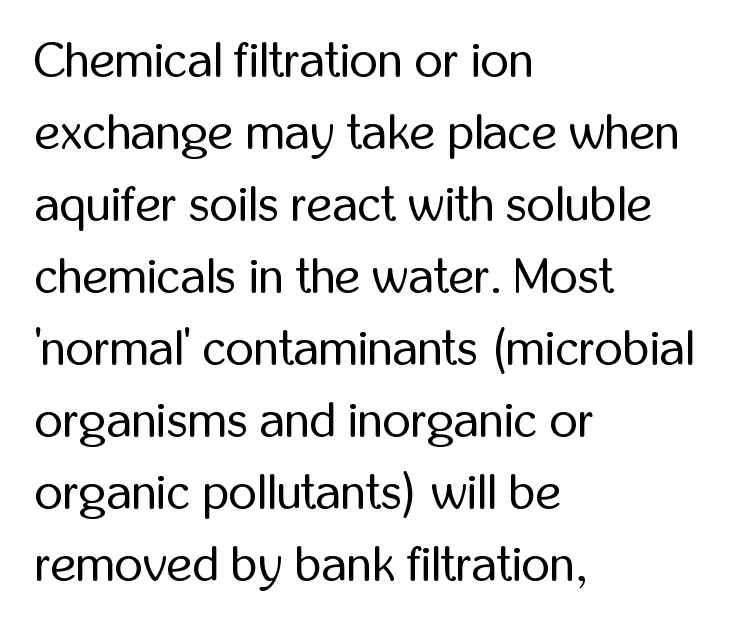
Q: Is the text bold? A: No.
Q: Is the text italic (slanted)? A: No, it is upright.
Q: Is the typeface a serif or a sans-serif typeface? A: Sans-serif.
Q: Is the text underlined? A: No.
Q: How is the paragraph aligned? A: Left-aligned.
Q: Is the spacing between letters normal or unusually wide? A: Normal.
Q: Is the spacing between lines tight, normal or loose? A: Normal.
Q: Width (condensed, normal, or wide)? A: Condensed.
Q: Stroke contrast? A: Low.
Q: x-height? A: Medium.
Q: Monospaced? A: No.
